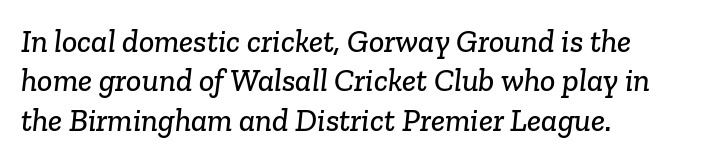
The image shows 32 px serif type; set left-aligned, line spacing 1.23x, normal letter spacing, not underlined; low stroke contrast and a medium x-height.
